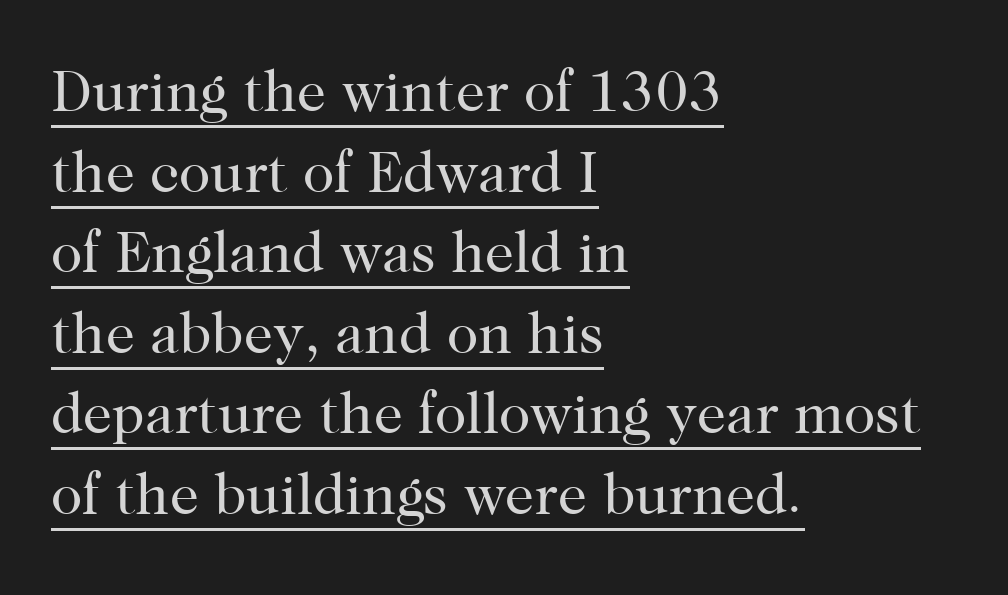
Q: Is the text bold? A: No.
Q: Is the text italic (slanted)? A: No, it is upright.
Q: Is the typeface a serif or a sans-serif typeface? A: Serif.
Q: Is the text underlined? A: Yes.
Q: How is the paragraph aligned? A: Left-aligned.
Q: Is the spacing between letters normal or unusually wide? A: Normal.
Q: Is the spacing between lines tight, normal or loose? A: Normal.
Q: Width (condensed, normal, or wide)? A: Normal.
Q: Stroke contrast? A: High.
Q: x-height? A: Medium.
Q: Monospaced? A: No.
